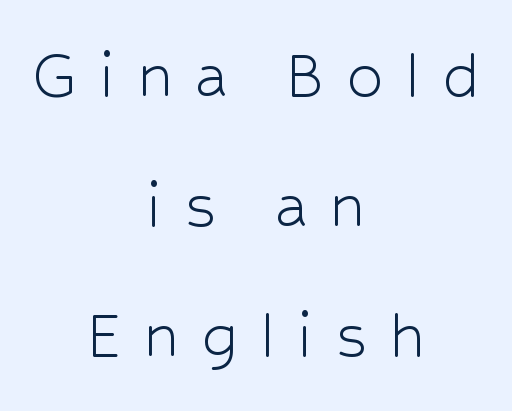
The image shows 74 px light sans-serif type, upright; set centered, line spacing 1.76x, unusually wide letter spacing (+0.29 em), not underlined; low stroke contrast and a medium x-height.
